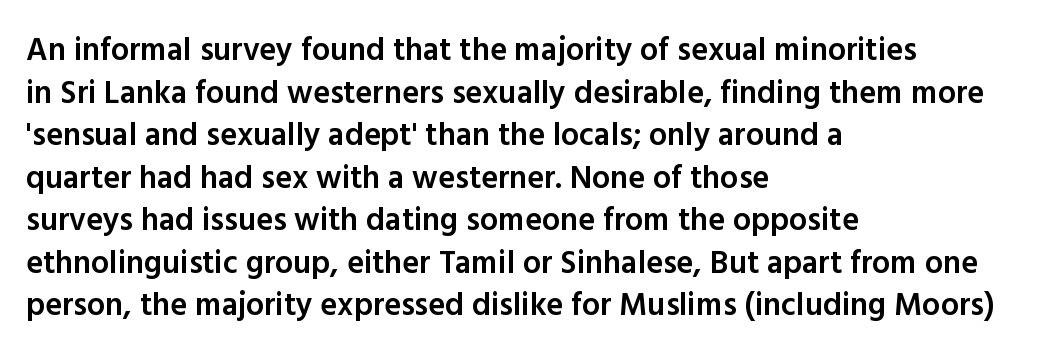
A bit beefed up — I'd call it semibold rather than bold. In terms of letterform style, serifs are entirely absent. The leading is moderate, giving the passage an even texture. One-word summary of the alignment: left. Has an underline been added? It has not. In terms of posture, this sample is upright.
